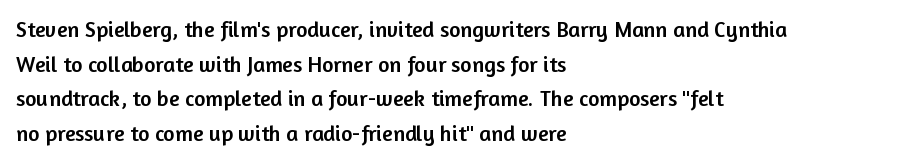
{"italic": "no", "underline": "no", "align": "left", "line_spacing": "normal", "line_spacing_ratio": 1.57, "letter_spacing": "normal", "letter_spacing_em": 0.0, "glyph_px": 22}
